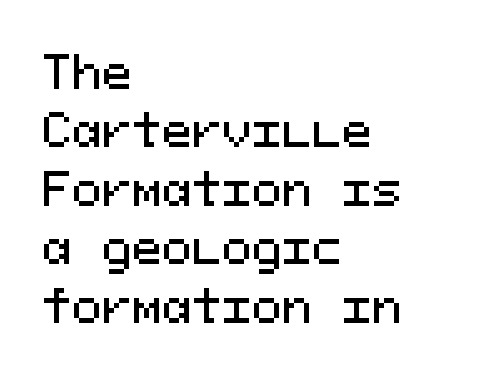
{"serif": "no", "italic": "no", "width": "normal", "stroke_contrast": "medium", "x_height": "medium", "monospaced": "yes", "underline": "no", "align": "left", "line_spacing": "normal", "line_spacing_ratio": 1.3, "letter_spacing": "normal", "letter_spacing_em": 0.0, "glyph_px": 45}
